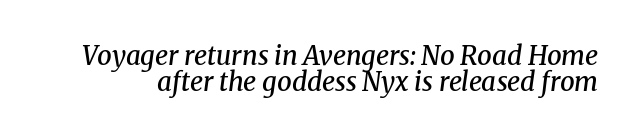
The strip under each line holds only bare page. Summary of vertical rhythm: compact, with narrow interline spacing. The glyphs have the mass of a demibold cut, below bold. Every character sits at an angle, as italics do. Nobody touched the tracking dial on this one.
